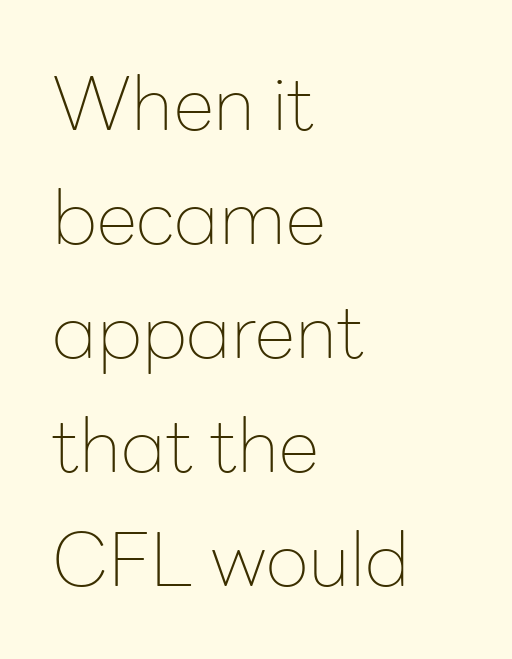
The image shows 74 px thin sans-serif type, upright; set left-aligned, normal line spacing (1.54x), normal letter spacing, not underlined; low stroke contrast and a medium x-height.
